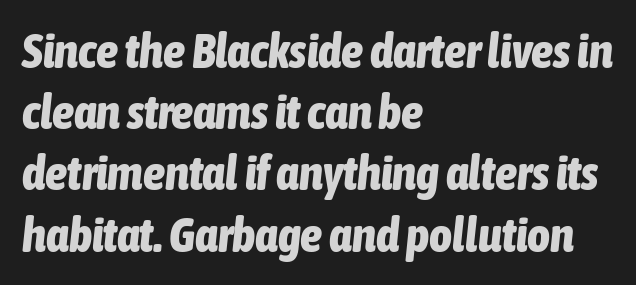
The image shows 49 px bold, condensed type, italic (leaning right); set left-aligned, normal line spacing (1.25x), normal letter spacing, not underlined; low stroke contrast and a medium x-height.
